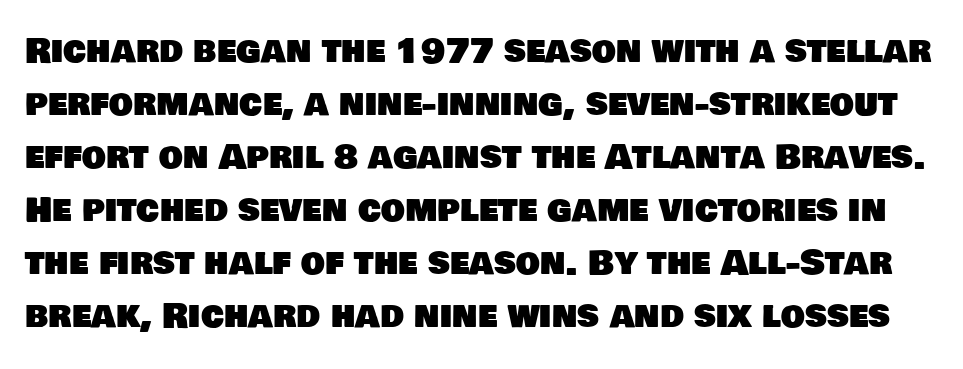
{"serif": "no", "width": "normal", "stroke_contrast": "low", "x_height": "large", "monospaced": "no", "underline": "no", "line_spacing": "normal", "line_spacing_ratio": 1.56, "letter_spacing": "normal", "letter_spacing_em": 0.0, "glyph_px": 34}
